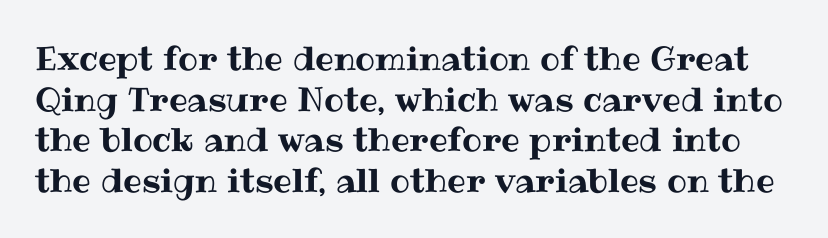
Q: Is the text italic (slanted)? A: No, it is upright.
Q: Is the text underlined? A: No.
Q: Is the spacing between letters normal or unusually wide? A: Normal.
Q: Width (condensed, normal, or wide)? A: Normal.
Q: Stroke contrast? A: Medium.
Q: x-height? A: Medium.
Q: Monospaced? A: No.
